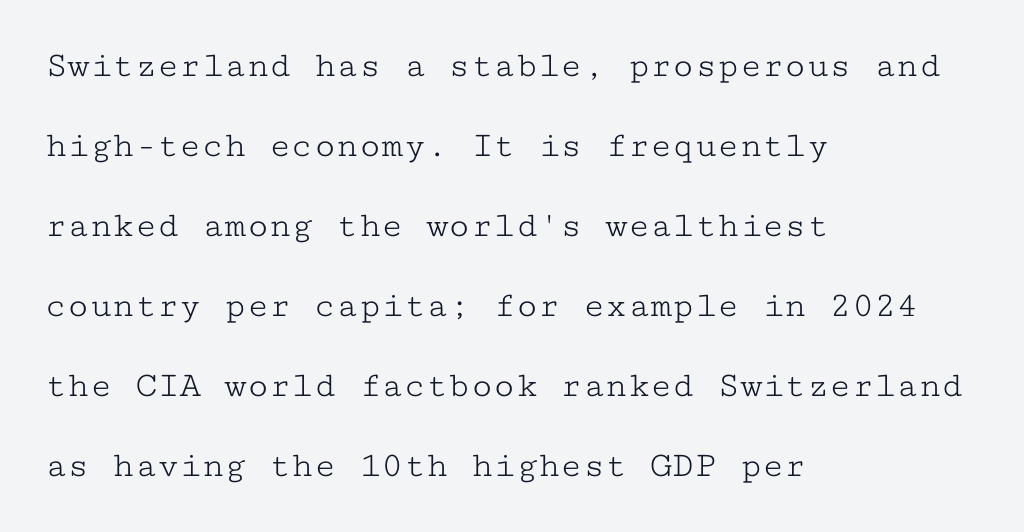
{"serif": "yes", "italic": "no", "bold": "no", "weight": "light", "width": "wide", "stroke_contrast": "low", "x_height": "medium", "monospaced": "yes", "underline": "no", "align": "left", "line_spacing": "loose", "line_spacing_ratio": 2.16, "letter_spacing": "normal", "letter_spacing_em": 0.0, "glyph_px": 37}
